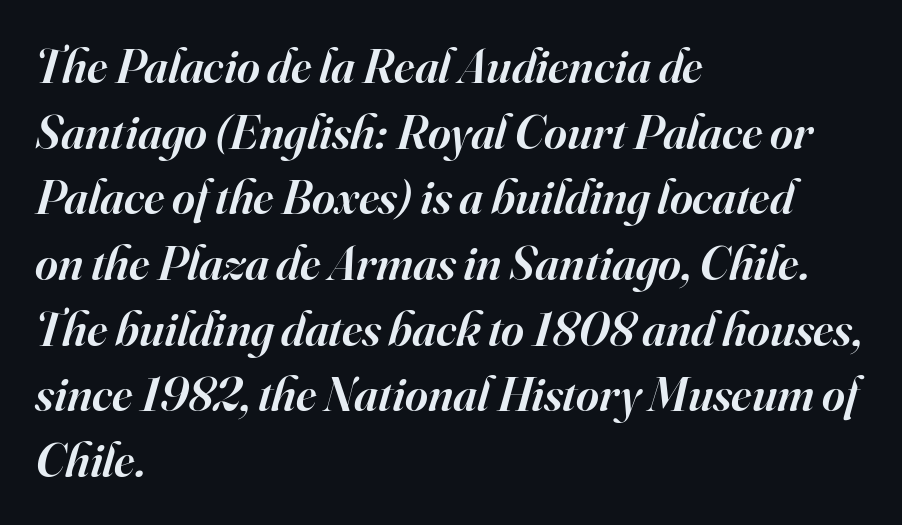
Is the letter spacing exaggerated? No — it looks like the ordinary default. Casual observation: everything's shoved over to the left. The passage shown is typeset with a serif family. Firm but not heavy-handed strokes: this text is semibold. The letters are slanted; this is an italic face. You could not count columns in this text — the font is proportionally spaced.
